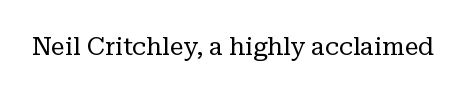
Q: Is the text bold? A: No.
Q: Is the text italic (slanted)? A: No, it is upright.
Q: Is the text underlined? A: No.
Q: Is the spacing between letters normal or unusually wide? A: Normal.
